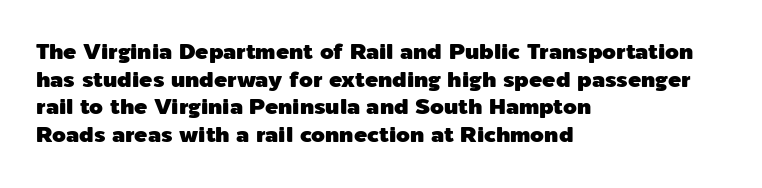
{"italic": "no", "underline": "no", "align": "left", "line_spacing": "normal", "line_spacing_ratio": 1.26, "letter_spacing": "normal", "letter_spacing_em": 0.0, "glyph_px": 22}
